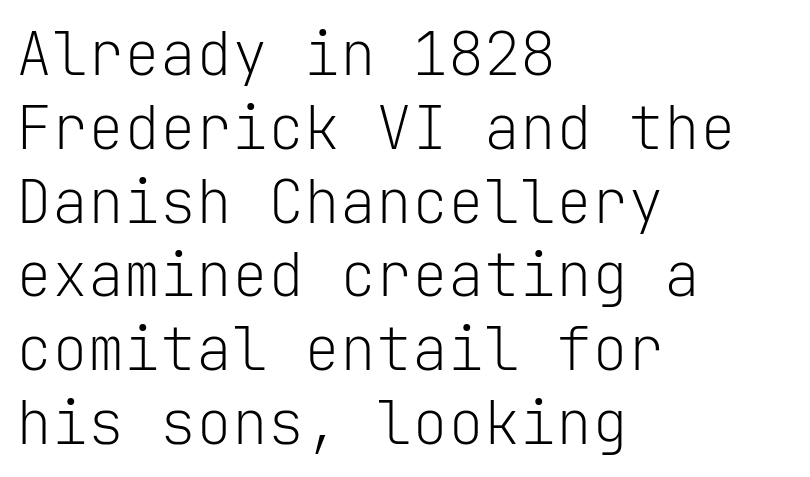
The image shows 60 px light sans-serif type, upright, monospaced; set left-aligned, line spacing 1.23x, normal letter spacing, not underlined; low stroke contrast and a medium x-height.
